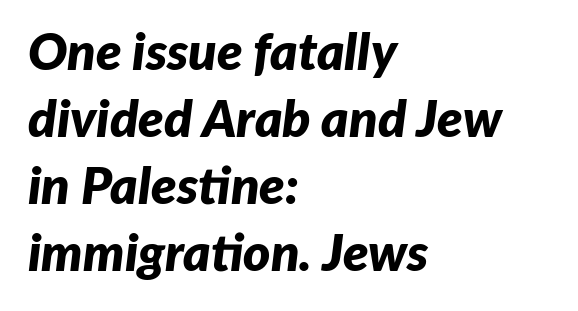
Summary of vertical rhythm: regular, with standard interline spacing. Notice how thick the strokes are: this is what a full bold looks like. The horizontal fit of the characters is conventional and even. The paragraph has a hard left edge and a soft right edge.
